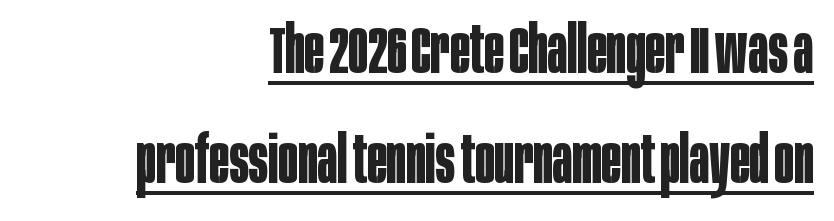
{"serif": "no", "italic": "no", "bold": "yes", "weight": "bold", "width": "condensed", "stroke_contrast": "low", "x_height": "large", "monospaced": "no", "underline": "yes", "align": "right", "line_spacing": "normal", "line_spacing_ratio": 1.7, "letter_spacing": "normal", "letter_spacing_em": 0.0, "glyph_px": 65}
